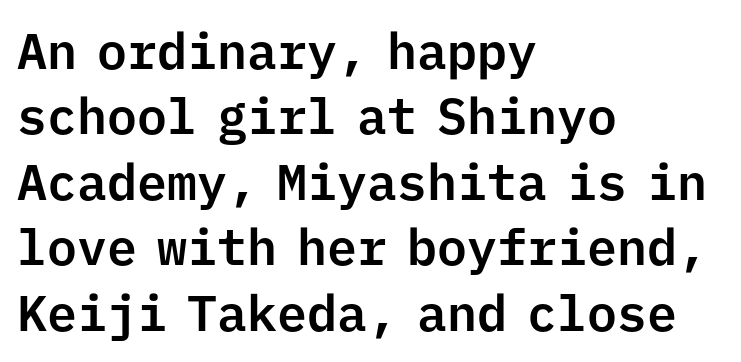
{"serif": "no", "italic": "no", "width": "normal", "stroke_contrast": "low", "x_height": "medium", "monospaced": "yes", "underline": "no", "align": "left", "line_spacing": "normal", "line_spacing_ratio": 1.31, "letter_spacing": "normal", "letter_spacing_em": 0.0, "glyph_px": 50}
